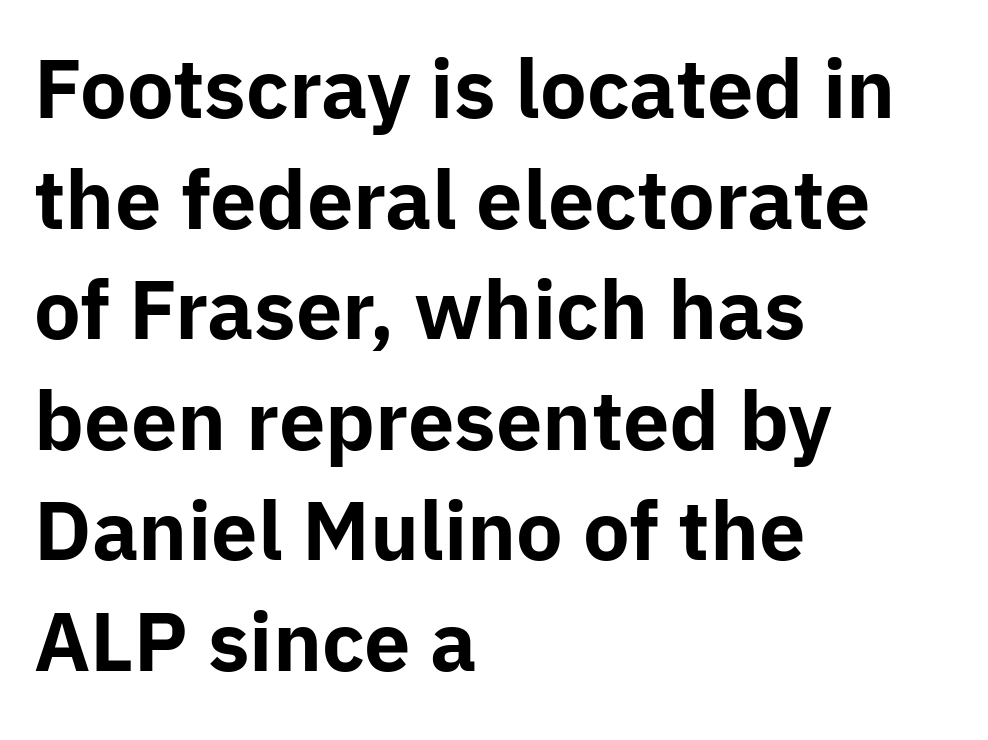
{"serif": "no", "italic": "no", "bold": "yes", "weight": "bold", "width": "normal", "stroke_contrast": "low", "x_height": "medium", "monospaced": "no", "underline": "no", "align": "left", "line_spacing": "normal", "line_spacing_ratio": 1.4, "letter_spacing": "normal", "letter_spacing_em": 0.0, "glyph_px": 79}
